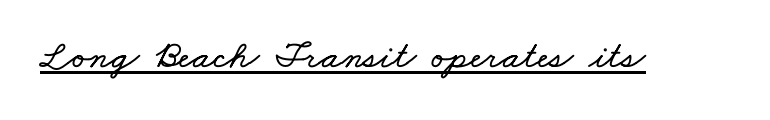
The image shows 39 px wide type; set normal letter spacing, underlined; low stroke contrast and a small x-height.
